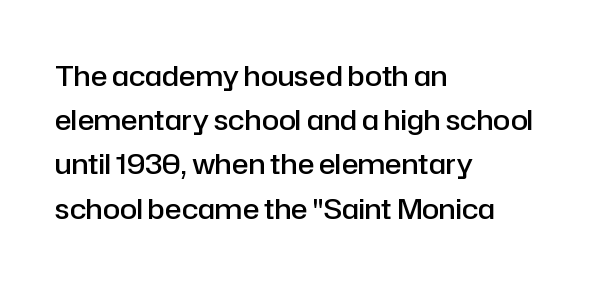
{"serif": "no", "italic": "no", "bold": "semi", "weight": "semibold", "width": "normal", "stroke_contrast": "low", "x_height": "medium", "monospaced": "no", "underline": "no", "align": "left", "line_spacing": "normal", "line_spacing_ratio": 1.58, "letter_spacing": "normal", "letter_spacing_em": 0.0, "glyph_px": 28}
